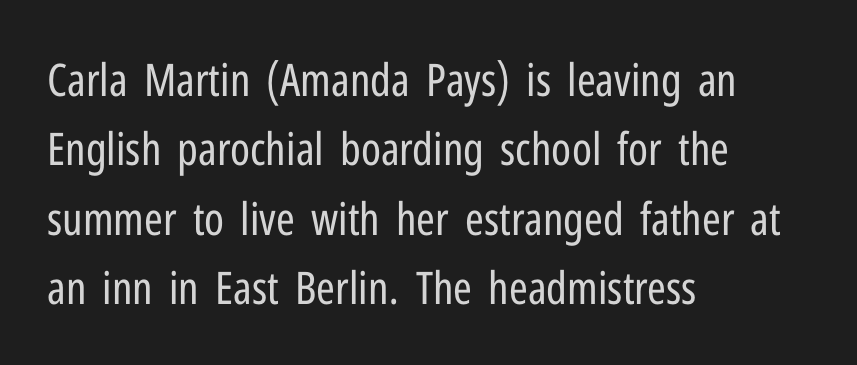
Q: Is the text bold? A: No.
Q: Is the text italic (slanted)? A: No, it is upright.
Q: Is the typeface a serif or a sans-serif typeface? A: Sans-serif.
Q: Is the text underlined? A: No.
Q: How is the paragraph aligned? A: Left-aligned.
Q: Is the spacing between letters normal or unusually wide? A: Normal.
Q: Is the spacing between lines tight, normal or loose? A: Normal.
Q: Width (condensed, normal, or wide)? A: Condensed.
Q: Stroke contrast? A: Low.
Q: x-height? A: Medium.
Q: Monospaced? A: No.
